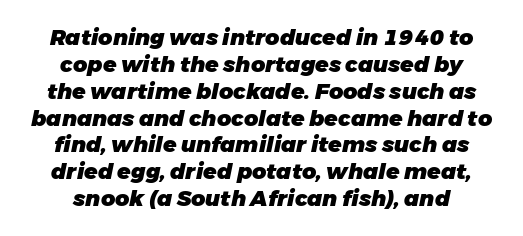
Q: Is the text bold? A: Yes.
Q: Is the text italic (slanted)? A: Yes, it leans right by about 11 degrees.
Q: Is the text underlined? A: No.
Q: How is the paragraph aligned? A: Centered.
Q: Is the spacing between letters normal or unusually wide? A: Normal.
